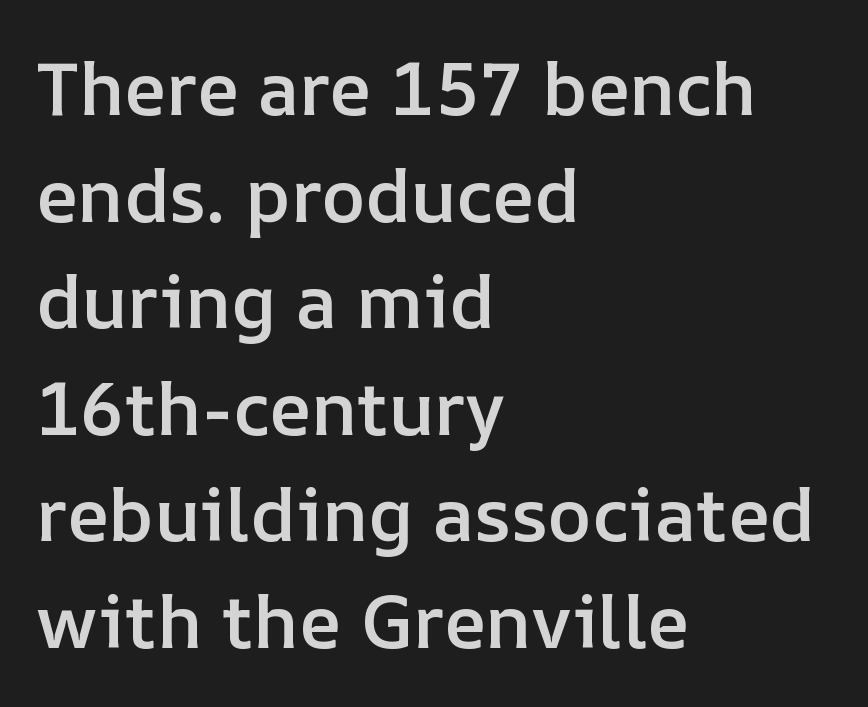
Q: Is the text bold? A: Semi-bold.
Q: Is the text italic (slanted)? A: No, it is upright.
Q: Is the text underlined? A: No.
Q: How is the paragraph aligned? A: Left-aligned.
Q: Is the spacing between letters normal or unusually wide? A: Normal.
Q: Is the spacing between lines tight, normal or loose? A: Normal.
Q: Width (condensed, normal, or wide)? A: Normal.
Q: Stroke contrast? A: Low.
Q: x-height? A: Medium.
Q: Monospaced? A: No.
